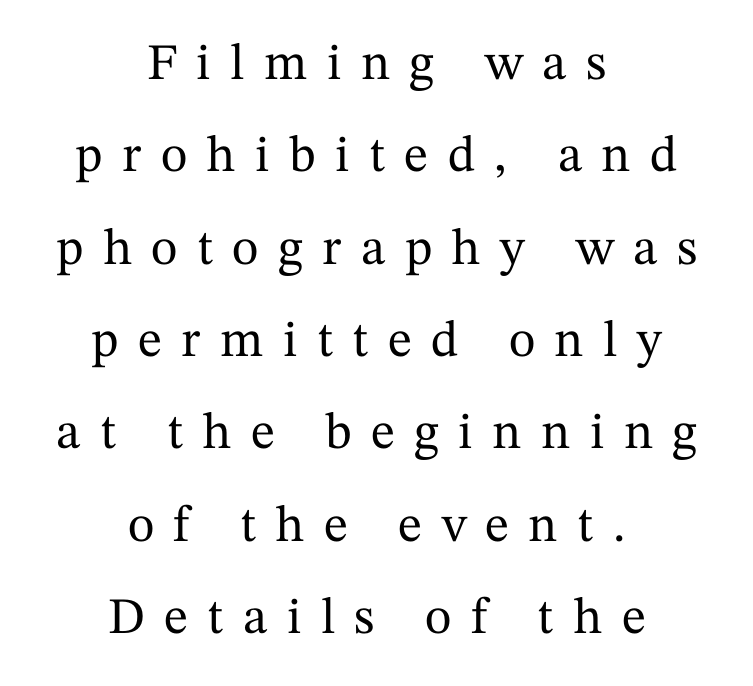
The passage shown has open, widely tracked lettering throughout. Lines of text with bare space underneath. The type sits square on the baseline with zero lean. The lines in this sample share a center point and differ in where they start and stop. What kind of face is this? One with serifs.
